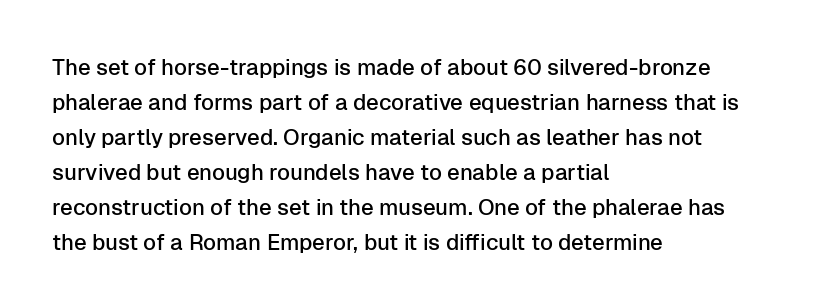
The image shows 22 px text type, upright; set left-aligned, normal line spacing (1.59x), normal letter spacing, not underlined.
